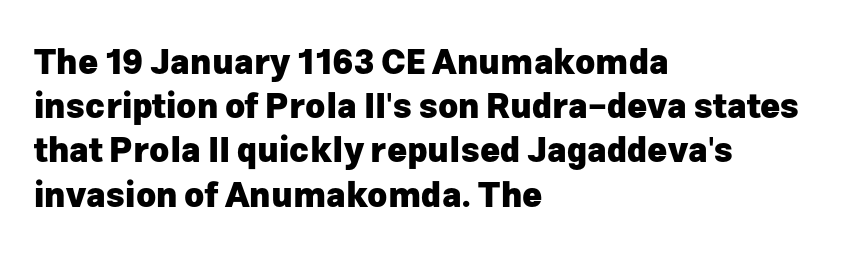
The image shows 34 px heavy sans-serif type, upright; set left-aligned, normal line spacing (1.3x), normal letter spacing, not underlined; low stroke contrast and a medium x-height.
